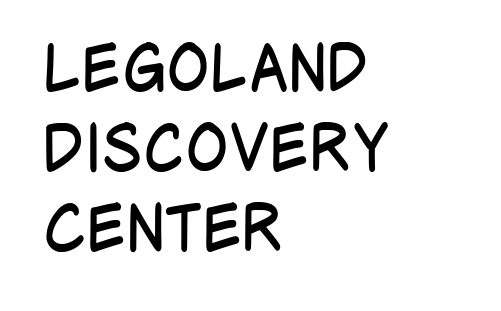
The image shows 64 px regular-weight, condensed sans-serif type, upright; set left-aligned, normal line spacing (1.25x), normal letter spacing, not underlined; low stroke contrast and a large x-height.
